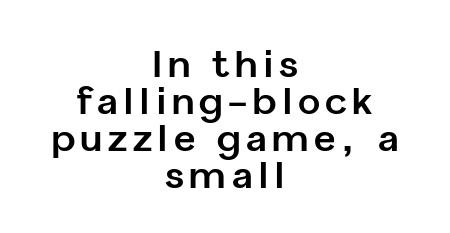
{"serif": "no", "italic": "no", "bold": "yes", "weight": "bold", "width": "normal", "stroke_contrast": "low", "x_height": "medium", "monospaced": "no", "underline": "no", "align": "center", "line_spacing": "tight", "line_spacing_ratio": 1.0, "glyph_px": 37}
